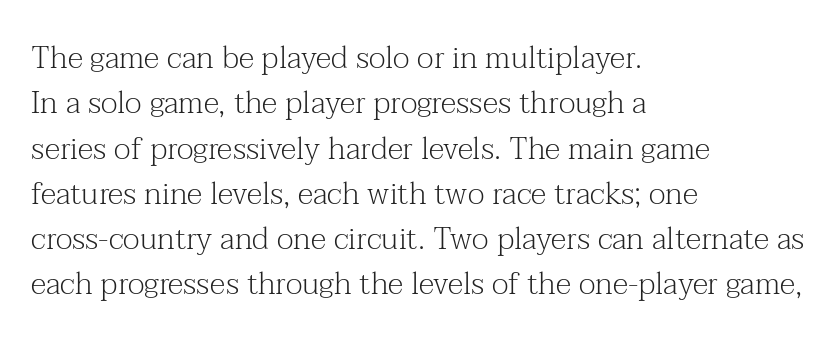
Upright lettering throughout. The gap between lines stays unmarked. Vertically, the passage feels balanced, rows spaced as you'd expect. Proportional: the letters do not fall into vertical columns. In terms of letterspacing, this is plain default setting. Unlike a clean sans, this face finishes its strokes with serifs.
